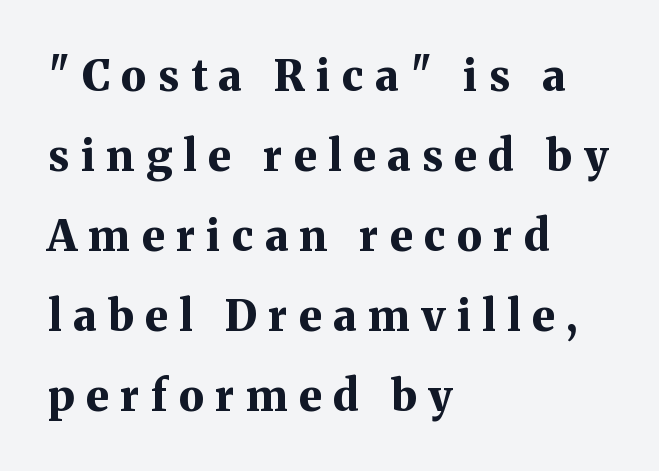
Its strokes are broad and dark, the hallmark of bold type. A classic flush-left, rag-right setting is used for this passage. Display-style spreading of the glyphs; the letterfit is very open. Ascenders rise straight up at ninety degrees. The rendering uses natural spacing where letterforms have individual widths. Check where the strokes stop: tiny serifs finish them off.
